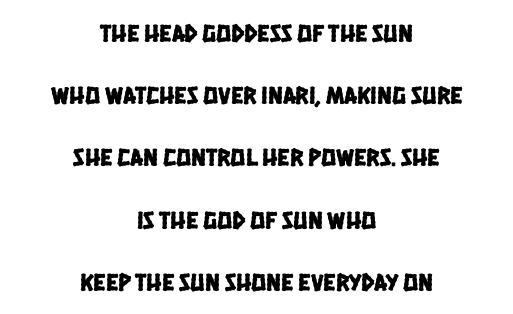
The image shows 25 px text type; set centered, loose line spacing (2.49x), normal letter spacing, not underlined.
